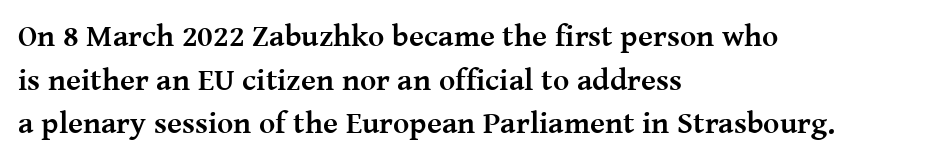
Q: Is the text bold? A: Yes.
Q: Is the text italic (slanted)? A: No, it is upright.
Q: Is the typeface a serif or a sans-serif typeface? A: Serif.
Q: Is the text underlined? A: No.
Q: How is the paragraph aligned? A: Left-aligned.
Q: Is the spacing between letters normal or unusually wide? A: Normal.
Q: Is the spacing between lines tight, normal or loose? A: Normal.
Q: Width (condensed, normal, or wide)? A: Normal.
Q: Stroke contrast? A: Medium.
Q: x-height? A: Medium.
Q: Monospaced? A: No.
